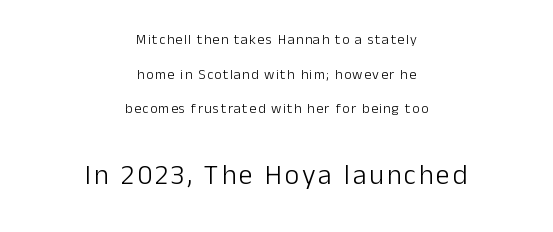
Whoever set this chose breathing room over compactness in the vertical rhythm. No feet cap the strokes, marking this as sans-serif type. Character widths vary here, with narrow letters taking less room than wide ones. Casual observation: everything's sitting right in the middle. The lettering stays uniformly vertical, giving the passage a roman look. Lines of text with bare space underneath.
